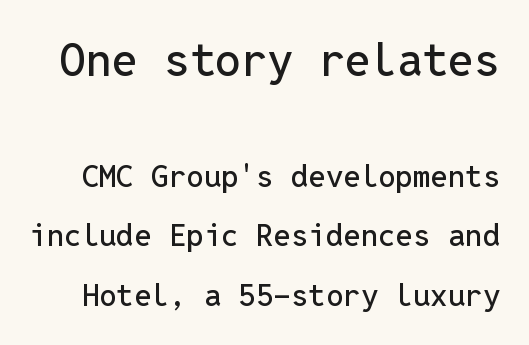
This is roman type, the default non-slanted kind. The rendering shows plain stroke endings on the letterforms — a sans-serif design. This sample has the even, mechanical cadence of fixed-width lettering. In this sample the first text group is rendered at the bigger scale.
